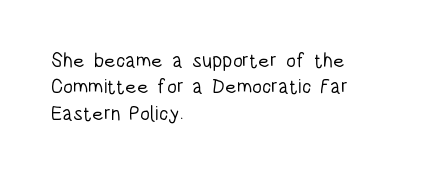
{"italic": "no", "bold": "no", "underline": "no", "align": "left", "line_spacing": "normal", "line_spacing_ratio": 1.32, "letter_spacing": "normal", "letter_spacing_em": 0.0, "glyph_px": 20}
